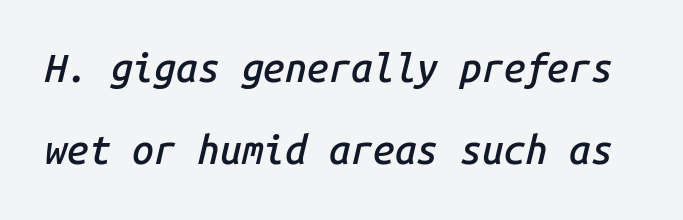
{"italic": "yes", "lean": "right", "slant_degrees": 14, "bold": "semi", "weight": "semibold", "width": "normal", "stroke_contrast": "low", "x_height": "medium", "monospaced": "yes", "underline": "no", "line_spacing": "loose", "line_spacing_ratio": 2.1, "letter_spacing": "normal", "letter_spacing_em": 0.0, "glyph_px": 39}
